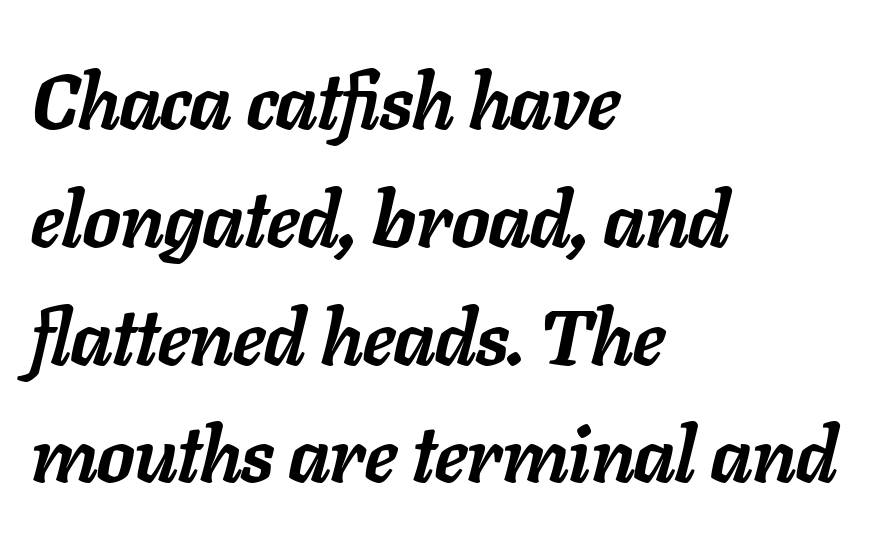
{"italic": "yes", "lean": "right", "slant_degrees": 11, "bold": "yes", "weight": "semibold", "width": "normal", "stroke_contrast": "low", "x_height": "medium", "monospaced": "no", "underline": "no", "align": "left", "line_spacing": "normal", "line_spacing_ratio": 1.51, "letter_spacing": "normal", "letter_spacing_em": 0.0, "glyph_px": 78}
